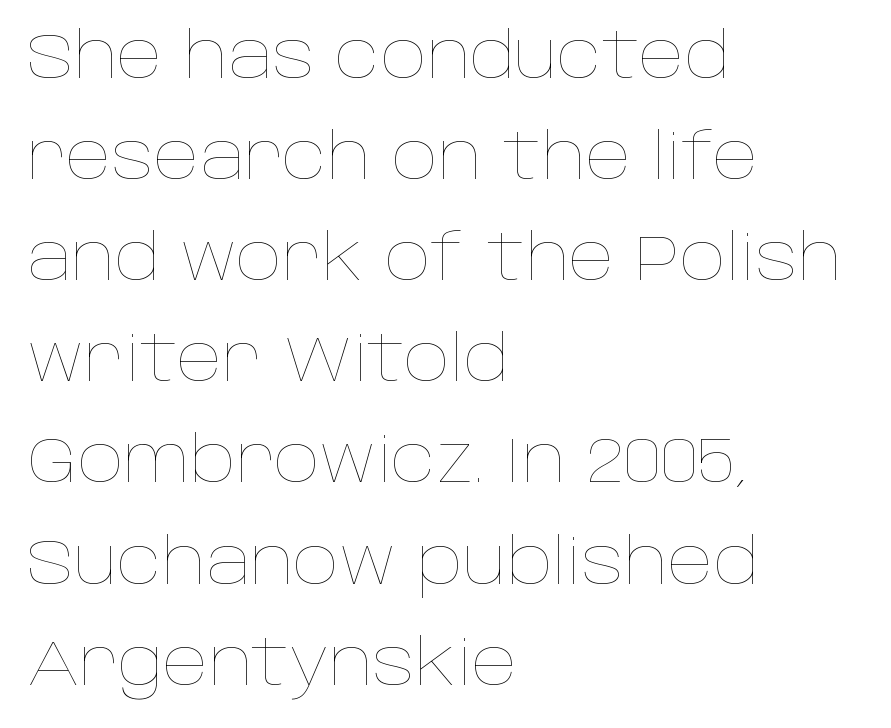
The image shows 64 px thin type, upright; set left-aligned, normal line spacing (1.58x), normal letter spacing, not underlined; low stroke contrast and a large x-height.
